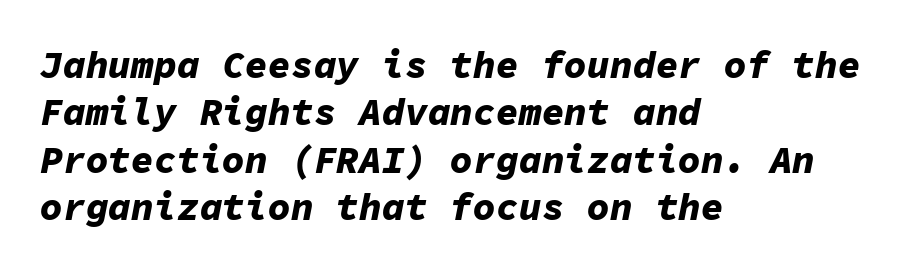
Q: Is the text bold? A: Yes.
Q: Is the text italic (slanted)? A: Yes, it leans right by about 11 degrees.
Q: Is the text underlined? A: No.
Q: How is the paragraph aligned? A: Left-aligned.
Q: Is the spacing between letters normal or unusually wide? A: Normal.
Q: Is the spacing between lines tight, normal or loose? A: Normal.
Q: Width (condensed, normal, or wide)? A: Normal.
Q: Stroke contrast? A: Low.
Q: x-height? A: Medium.
Q: Monospaced? A: Yes.
